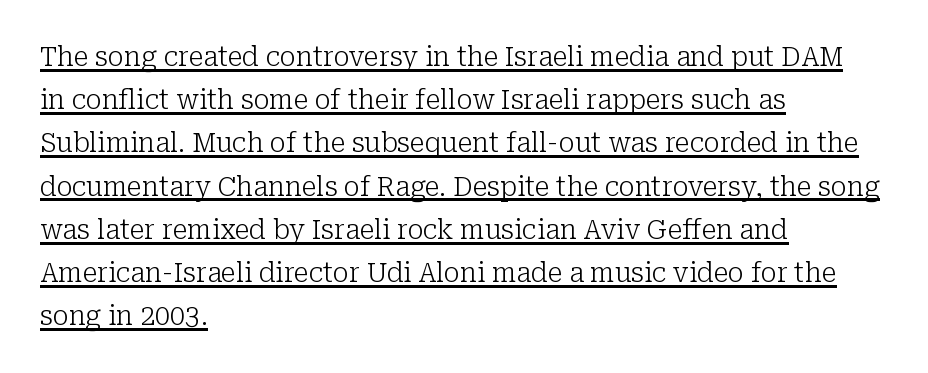
The image shows 27 px text type, upright; set left-aligned, normal line spacing (1.6x), normal letter spacing, underlined.
